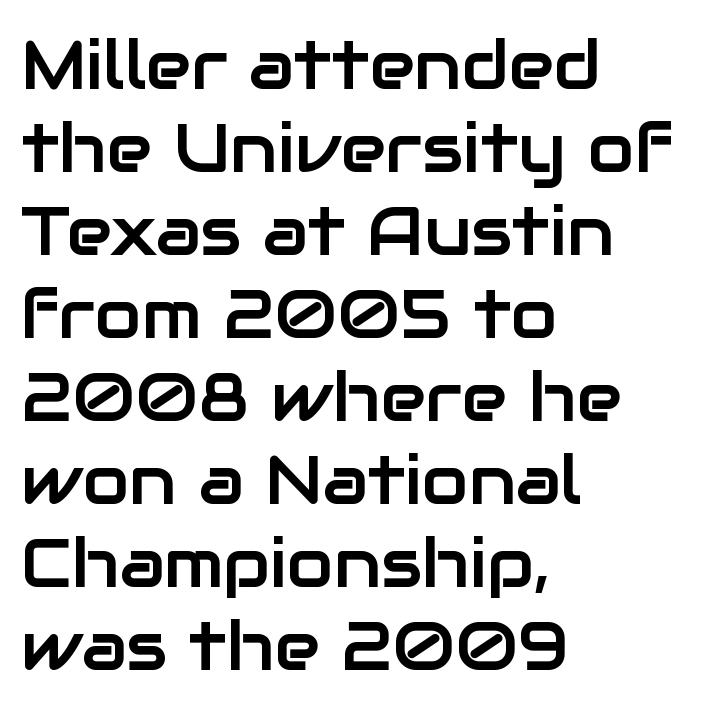
Q: Is the text italic (slanted)? A: No, it is upright.
Q: Is the typeface a serif or a sans-serif typeface? A: Sans-serif.
Q: Is the text underlined? A: No.
Q: How is the paragraph aligned? A: Left-aligned.
Q: Is the spacing between letters normal or unusually wide? A: Normal.
Q: Width (condensed, normal, or wide)? A: Normal.
Q: Stroke contrast? A: Low.
Q: x-height? A: Medium.
Q: Monospaced? A: No.
